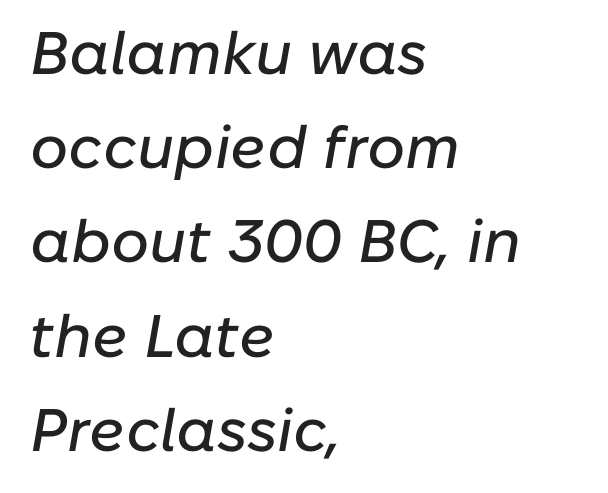
Q: Is the text italic (slanted)? A: Yes, it leans right by about 10 degrees.
Q: Is the text underlined? A: No.
Q: How is the paragraph aligned? A: Left-aligned.
Q: Is the spacing between letters normal or unusually wide? A: Normal.
Q: Is the spacing between lines tight, normal or loose? A: Normal.
Q: Width (condensed, normal, or wide)? A: Normal.
Q: Stroke contrast? A: Low.
Q: x-height? A: Medium.
Q: Monospaced? A: No.
